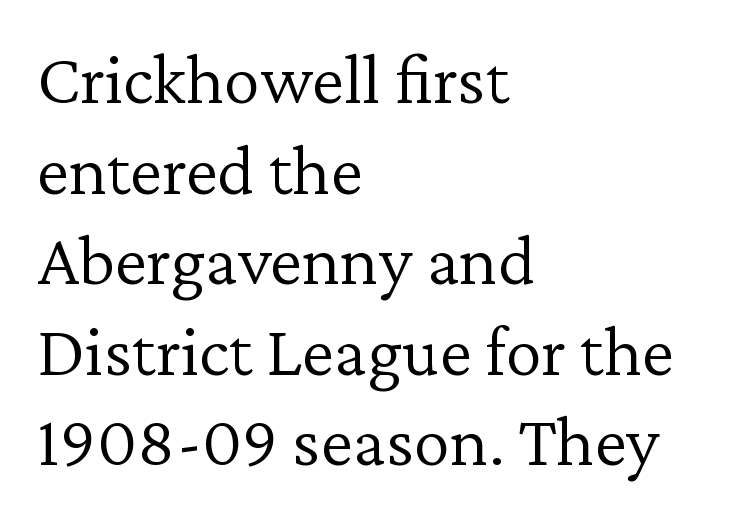
The image shows 73 px light serif type, upright; set left-aligned, line spacing 1.24x, normal letter spacing, not underlined; low stroke contrast and a medium x-height.
